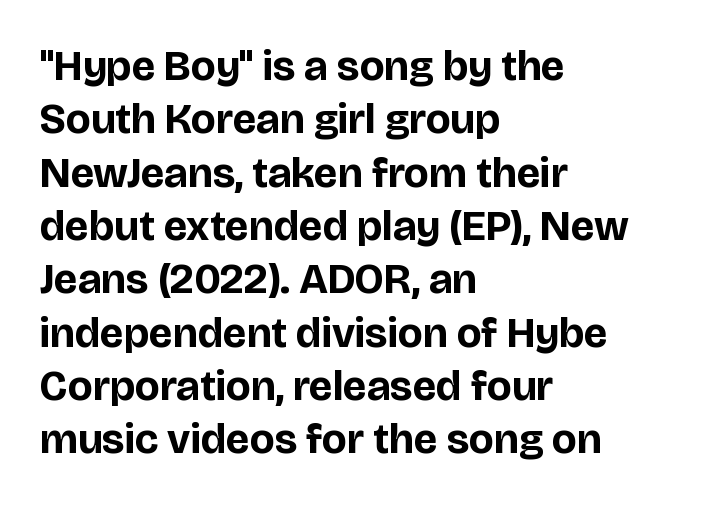
In terms of posture, this sample is upright. Typeset ragged right — the left edge is the straight one. The gaps between neighbouring characters are ordinary and unremarkable. Typographic density is high because the face is bold. The space beneath each line is pristine and unruled. These lines are composed in type without serifs.
